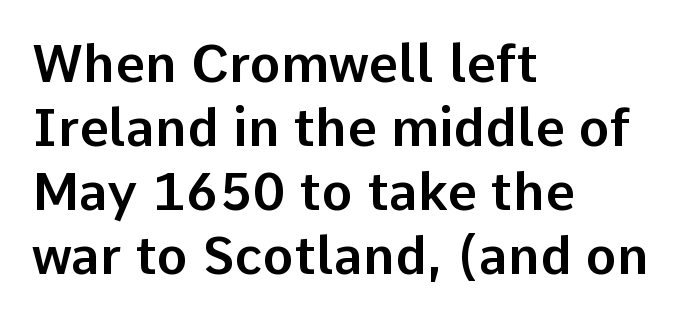
The image shows 52 px sans-serif type, upright; set left-aligned, line spacing 1.23x, normal letter spacing, not underlined; low stroke contrast and a medium x-height.
